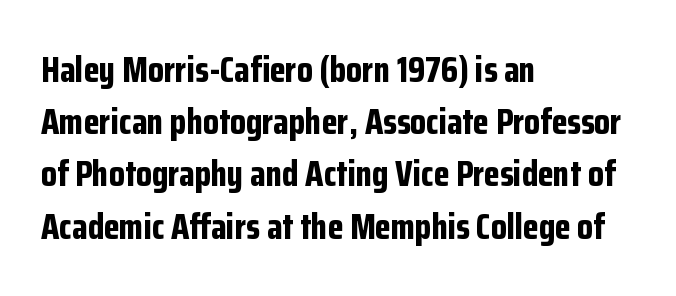
Q: Is the text bold? A: Yes.
Q: Is the text italic (slanted)? A: No, it is upright.
Q: Is the typeface a serif or a sans-serif typeface? A: Sans-serif.
Q: Is the text underlined? A: No.
Q: How is the paragraph aligned? A: Left-aligned.
Q: Is the spacing between letters normal or unusually wide? A: Normal.
Q: Is the spacing between lines tight, normal or loose? A: Normal.
Q: Width (condensed, normal, or wide)? A: Condensed.
Q: Stroke contrast? A: Low.
Q: x-height? A: Medium.
Q: Monospaced? A: No.
